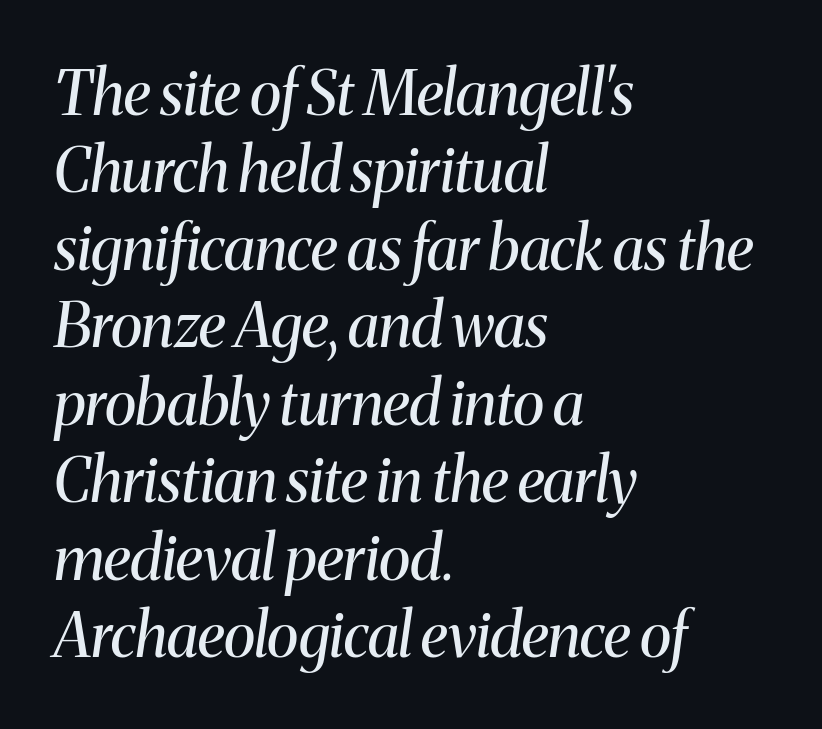
{"serif": "yes", "italic": "yes", "lean": "right", "slant_degrees": 8, "bold": "no", "weight": "regular", "width": "normal", "stroke_contrast": "medium", "x_height": "medium", "monospaced": "no", "underline": "no", "align": "left", "line_spacing": "normal", "line_spacing_ratio": 1.27, "letter_spacing": "normal", "letter_spacing_em": 0.0, "glyph_px": 61}
